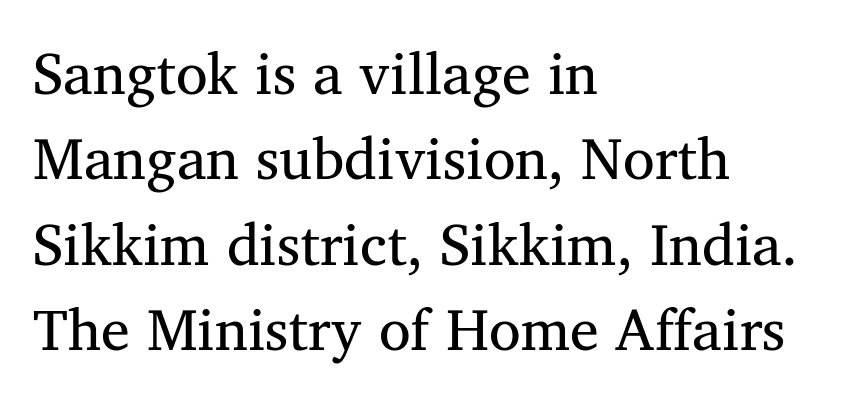
{"serif": "yes", "italic": "no", "bold": "no", "weight": "regular", "width": "normal", "stroke_contrast": "medium", "x_height": "medium", "monospaced": "no", "underline": "no", "align": "left", "line_spacing": "normal", "line_spacing_ratio": 1.47, "letter_spacing": "normal", "letter_spacing_em": 0.0, "glyph_px": 58}
